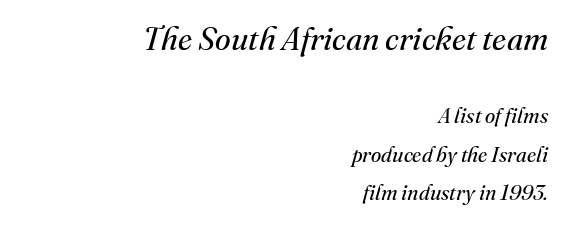
Q: Is the text bold? A: No.
Q: Is the text italic (slanted)? A: Yes, it leans right by about 16 degrees.
Q: Is the typeface a serif or a sans-serif typeface? A: Serif.
Q: Is the text underlined? A: No.
Q: How is the paragraph aligned? A: Right-aligned.
Q: Is the spacing between letters normal or unusually wide? A: Normal.
Q: Which block of text is set in a larger size, the first (top) or the second (bottom)? A: The first (top) one.
Q: Width (condensed, normal, or wide)? A: Normal.
Q: Stroke contrast? A: Medium.
Q: x-height? A: Small.
Q: Monospaced? A: No.
